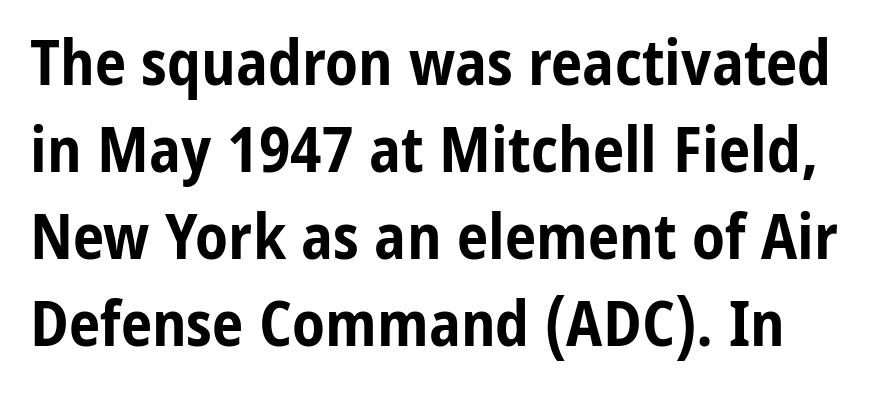
{"serif": "no", "italic": "no", "bold": "yes", "weight": "bold", "width": "condensed", "stroke_contrast": "low", "x_height": "medium", "monospaced": "no", "underline": "no", "line_spacing": "normal", "line_spacing_ratio": 1.38, "letter_spacing": "normal", "letter_spacing_em": 0.0, "glyph_px": 63}
